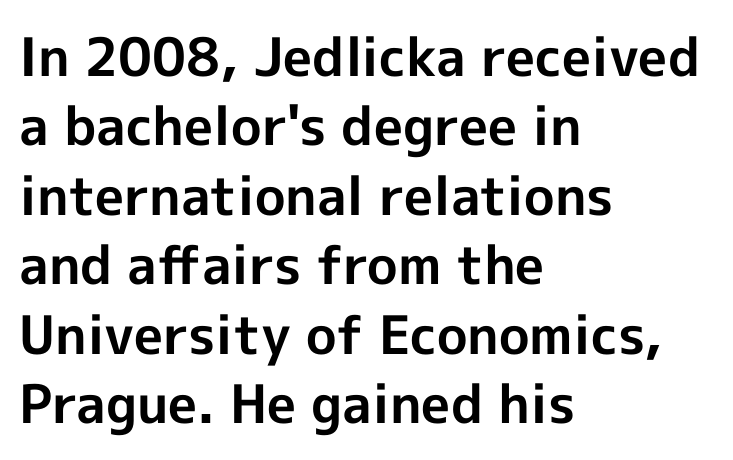
Q: Is the text bold? A: Yes.
Q: Is the text italic (slanted)? A: No, it is upright.
Q: Is the typeface a serif or a sans-serif typeface? A: Sans-serif.
Q: Is the text underlined? A: No.
Q: How is the paragraph aligned? A: Left-aligned.
Q: Is the spacing between letters normal or unusually wide? A: Normal.
Q: Is the spacing between lines tight, normal or loose? A: Normal.
Q: Width (condensed, normal, or wide)? A: Normal.
Q: x-height? A: Medium.
Q: Monospaced? A: No.
